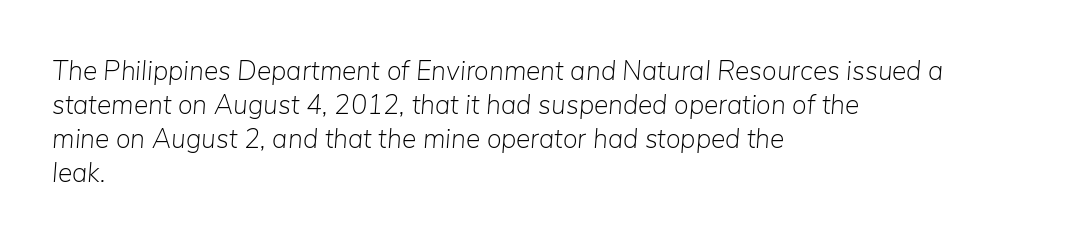
Q: Is the text bold? A: No.
Q: Is the text italic (slanted)? A: Yes, it leans right by about 5 degrees.
Q: Is the text underlined? A: No.
Q: How is the paragraph aligned? A: Left-aligned.
Q: Is the spacing between letters normal or unusually wide? A: Normal.
Q: Is the spacing between lines tight, normal or loose? A: Normal.
